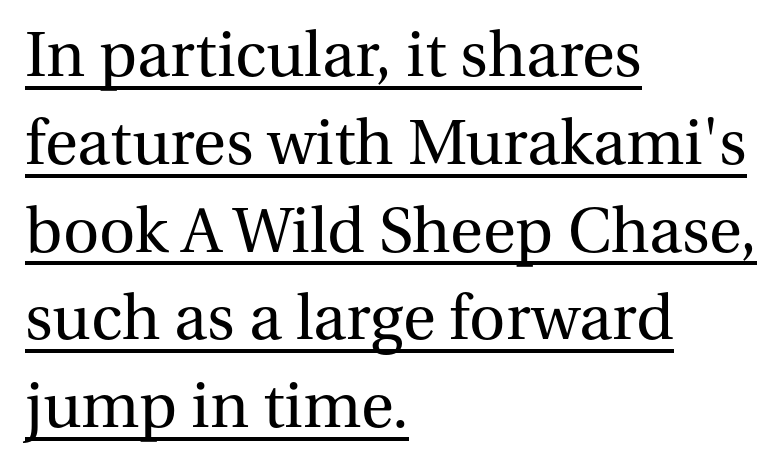
Q: Is the text bold? A: No.
Q: Is the text italic (slanted)? A: No, it is upright.
Q: Is the typeface a serif or a sans-serif typeface? A: Serif.
Q: Is the text underlined? A: Yes.
Q: How is the paragraph aligned? A: Left-aligned.
Q: Is the spacing between letters normal or unusually wide? A: Normal.
Q: Is the spacing between lines tight, normal or loose? A: Normal.
Q: Width (condensed, normal, or wide)? A: Normal.
Q: Stroke contrast? A: Medium.
Q: x-height? A: Medium.
Q: Monospaced? A: No.
